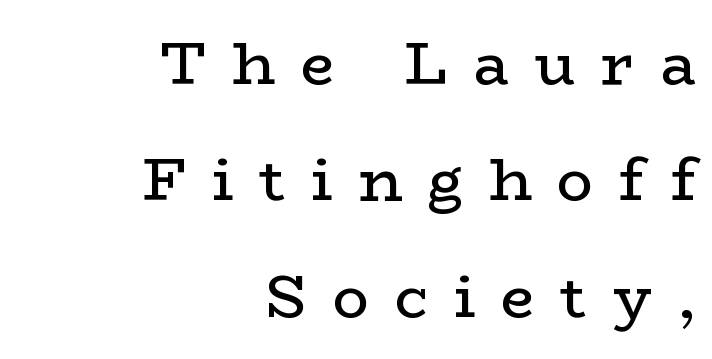
The image shows 60 px regular-weight, wide serif type, upright; set right-aligned, loose line spacing (1.94x), unusually wide letter spacing (+0.43 em), not underlined; low stroke contrast and a medium x-height.
